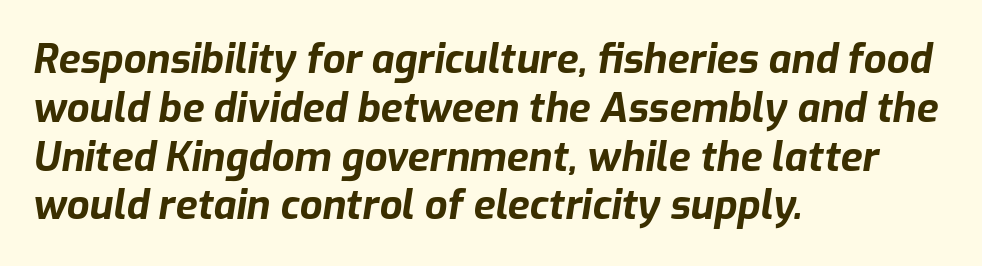
Q: Is the text bold? A: Yes.
Q: Is the text italic (slanted)? A: Yes, it leans right by about 9 degrees.
Q: Is the text underlined? A: No.
Q: How is the paragraph aligned? A: Left-aligned.
Q: Is the spacing between letters normal or unusually wide? A: Normal.
Q: Width (condensed, normal, or wide)? A: Normal.
Q: Stroke contrast? A: Low.
Q: x-height? A: Medium.
Q: Monospaced? A: No.
